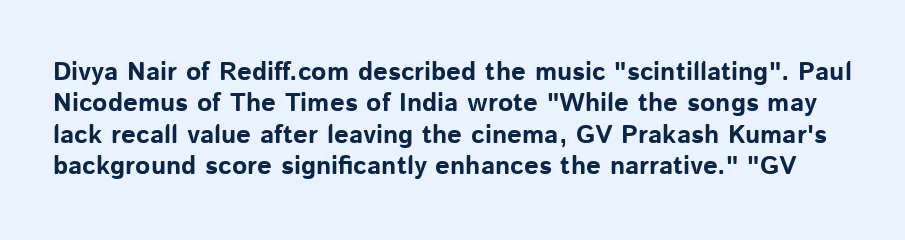
{"italic": "no", "bold": "yes", "underline": "no", "line_spacing_ratio": 1.21, "letter_spacing": "normal", "letter_spacing_em": 0.0, "glyph_px": 26}
